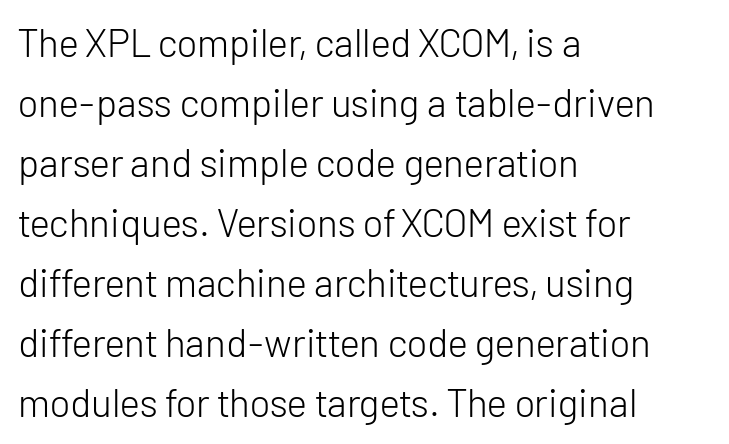
Descender tails drop into unmarked territory. Caption: multi-line text, flush left, ragged right. Quick note: not italic, upright. This sample has the flowing, uneven cadence of proportional lettering. Regular leading.
